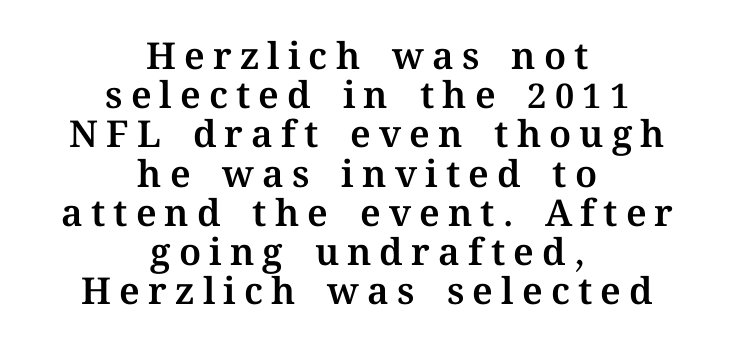
The image shows 37 px text type, upright; set centered, tight line spacing (1.06x), unusually wide letter spacing (+0.22 em), not underlined; medium stroke contrast and a medium x-height.
